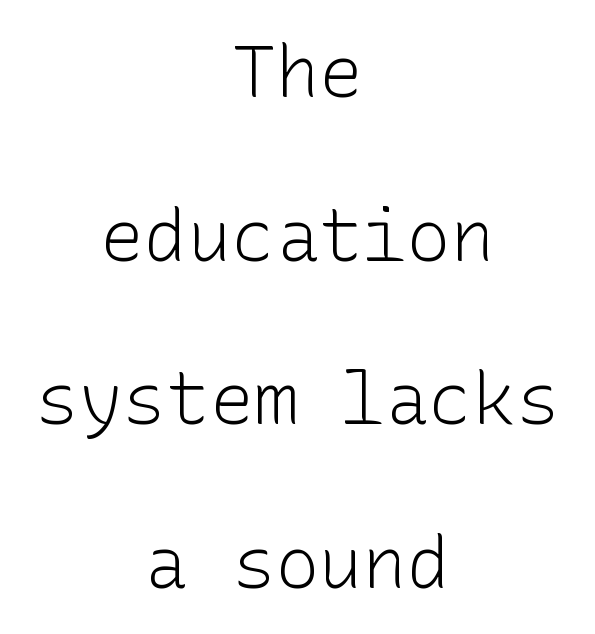
{"serif": "no", "italic": "no", "bold": "no", "weight": "light", "width": "normal", "stroke_contrast": "low", "x_height": "medium", "underline": "no", "align": "center", "line_spacing": "loose", "line_spacing_ratio": 2.24, "letter_spacing": "normal", "letter_spacing_em": 0.0, "glyph_px": 73}
